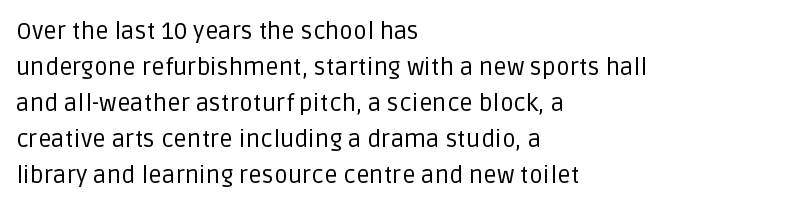
{"italic": "no", "bold": "no", "underline": "no", "align": "left", "line_spacing": "normal", "line_spacing_ratio": 1.5, "letter_spacing": "normal", "letter_spacing_em": 0.0, "glyph_px": 24}
